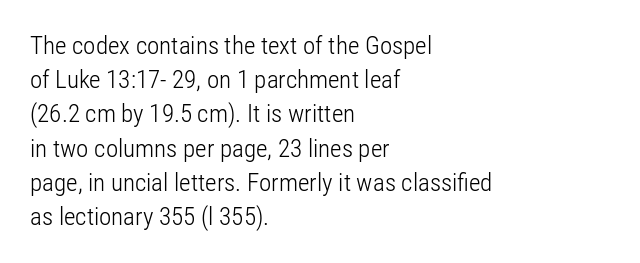
{"italic": "no", "bold": "no", "underline": "no", "align": "left", "line_spacing": "normal", "line_spacing_ratio": 1.37, "letter_spacing": "normal", "letter_spacing_em": 0.0, "glyph_px": 25}
